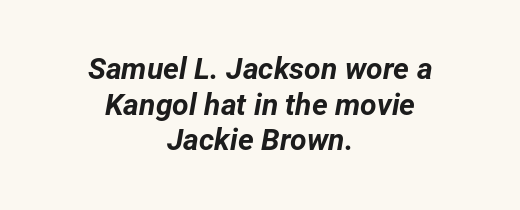
The image shows 30 px bold type, italic (leaning right); set centered, line spacing 1.19x, normal letter spacing, not underlined; low stroke contrast and a medium x-height.
